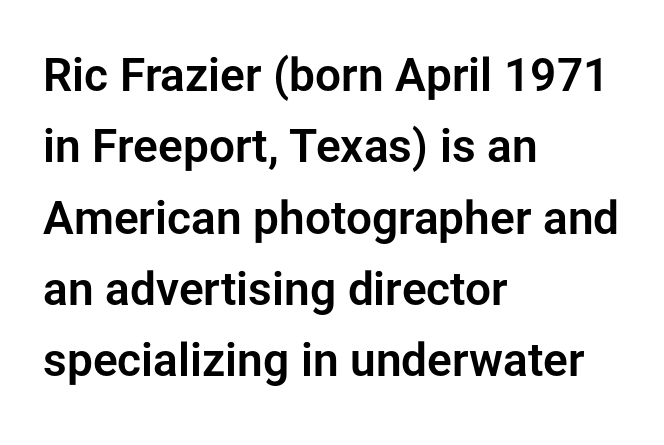
The image shows 46 px sans-serif type, upright; set left-aligned, normal line spacing (1.55x), normal letter spacing, not underlined; low stroke contrast and a medium x-height.
